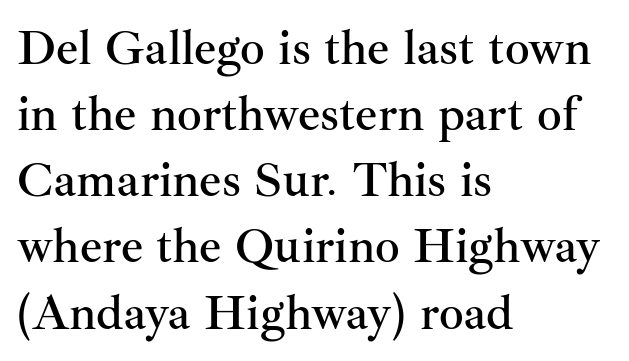
The image shows 49 px serif type, upright; set left-aligned, normal line spacing (1.35x), normal letter spacing, not underlined; medium stroke contrast and a small x-height.
